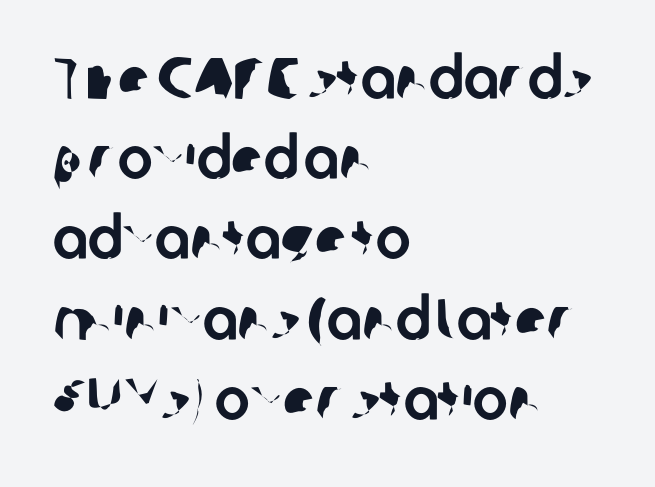
Q: Is the typeface a serif or a sans-serif typeface? A: Sans-serif.
Q: Is the text underlined? A: No.
Q: How is the paragraph aligned? A: Left-aligned.
Q: Is the spacing between letters normal or unusually wide? A: Normal.
Q: Is the spacing between lines tight, normal or loose? A: Normal.
Q: Width (condensed, normal, or wide)? A: Normal.
Q: Stroke contrast? A: Low.
Q: x-height? A: Medium.
Q: Monospaced? A: No.
